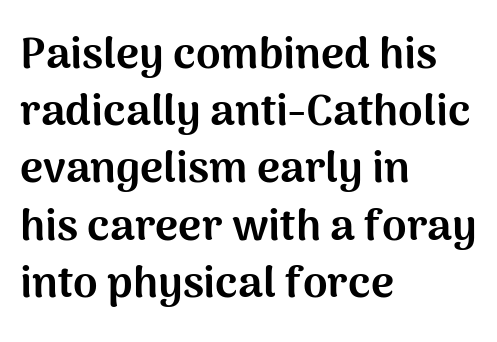
{"serif": "no", "italic": "no", "bold": "yes", "weight": "bold", "width": "normal", "stroke_contrast": "medium", "x_height": "medium", "monospaced": "no", "underline": "no", "align": "left", "line_spacing": "normal", "line_spacing_ratio": 1.3, "letter_spacing": "normal", "letter_spacing_em": 0.0, "glyph_px": 44}
